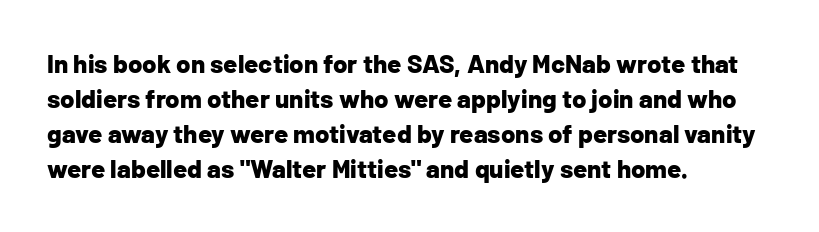
Spacing between characters is what you'd get straight out of the box. If you drew a line through each stem, it would be perfectly vertical. Which margin do the lines hug? The left one — the right edge is uneven. Leading: standard. Is the type bold? Yes — the strokes are clearly thick and heavy.
